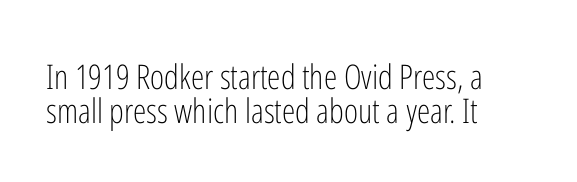
Rows of type sit shoulder to shoulder in the vertical direction. The letters advance in unequal steps, a hallmark of proportional type. This rendering features lettering with no underline. Default kerning and tracking; the words read as compact shapes. Unlike a traditional serif, this face leaves its strokes unadorned.
